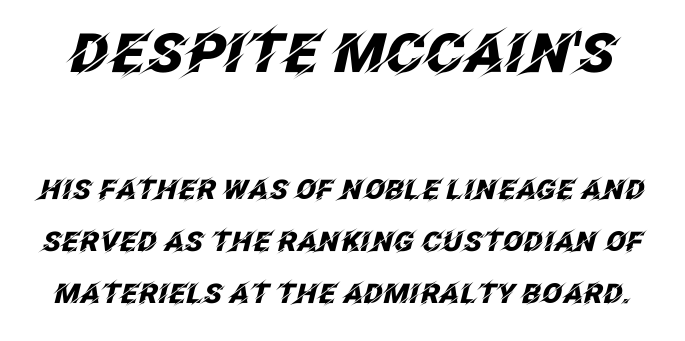
Type size steps down from the first block to the second. No extra tracking has been applied to these lines. Leading is clearly above the norm, producing a sparse column. Italic? Definitely — the glyphs are oblique.
